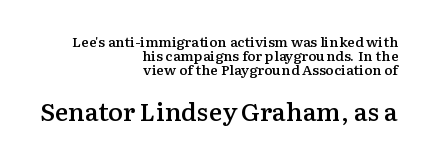
The image shows 25 px text type, upright; set right-aligned, tight line spacing (1.0x), normal letter spacing, not underlined; the second (bottom) block is 1.79x larger.
